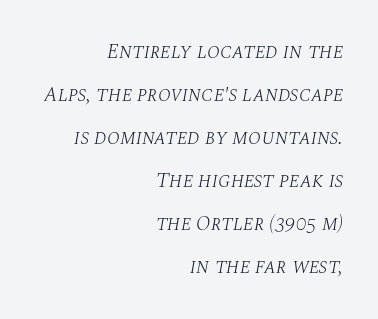
The gap between lines stays unmarked. Slanted lettering throughout. The paragraph has a hard right edge and a soft left edge. Is there much room between lines? Yes — plenty of vertical air separates them. The typeface has the unassuming heft of standard copy or less. Does extra space separate the letters? No, they use regular spacing.
